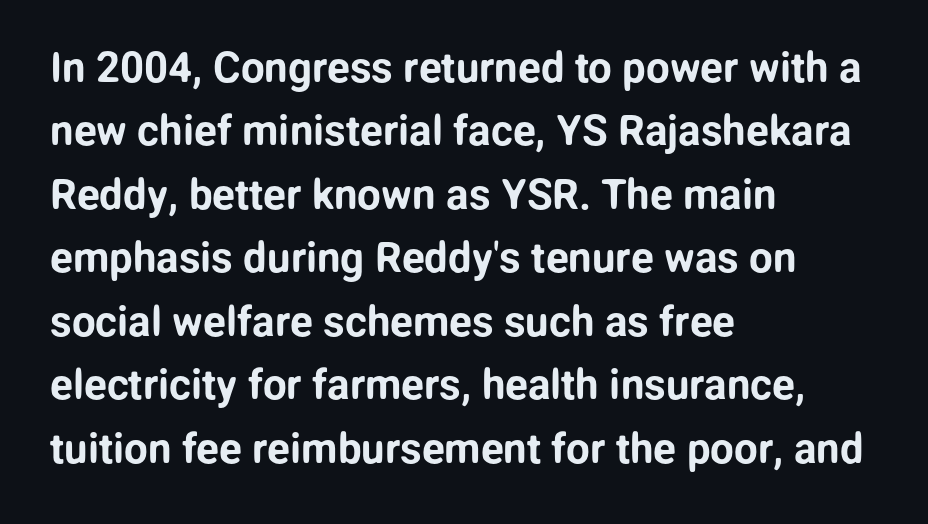
Q: Is the text italic (slanted)? A: No, it is upright.
Q: Is the typeface a serif or a sans-serif typeface? A: Sans-serif.
Q: Is the text underlined? A: No.
Q: How is the paragraph aligned? A: Left-aligned.
Q: Is the spacing between letters normal or unusually wide? A: Normal.
Q: Is the spacing between lines tight, normal or loose? A: Normal.
Q: Width (condensed, normal, or wide)? A: Normal.
Q: Stroke contrast? A: Low.
Q: x-height? A: Medium.
Q: Monospaced? A: No.
